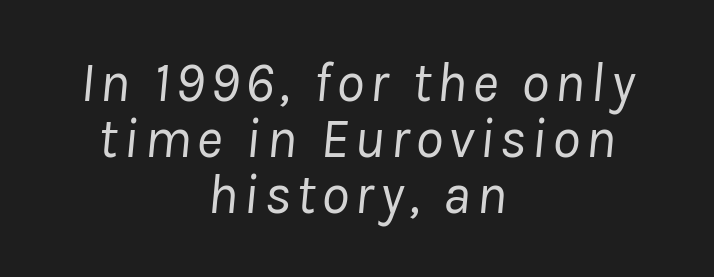
Stroke mass is kept to a normal reading level or below. The face used here has a pronounced slope to its letters. Vertically, the passage feels compressed, each row crowding the next. Spacing verdict: proportional, widths tailored to each character.
